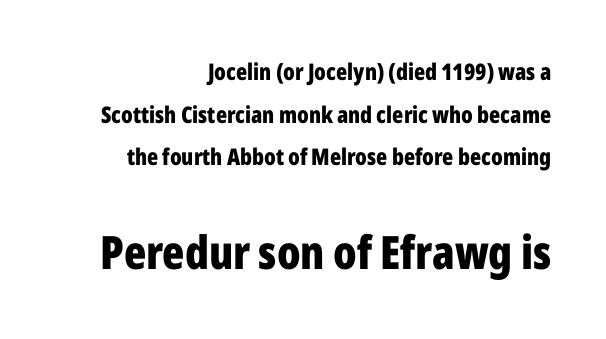
{"serif": "no", "italic": "no", "bold": "yes", "weight": "bold", "width": "condensed", "stroke_contrast": "low", "x_height": "medium", "monospaced": "no", "underline": "no", "align": "right", "line_spacing_ratio": 1.85, "letter_spacing": "normal", "letter_spacing_em": 0.0, "larger_block": "second", "size_ratio": 2.0, "glyph_px": 46}
